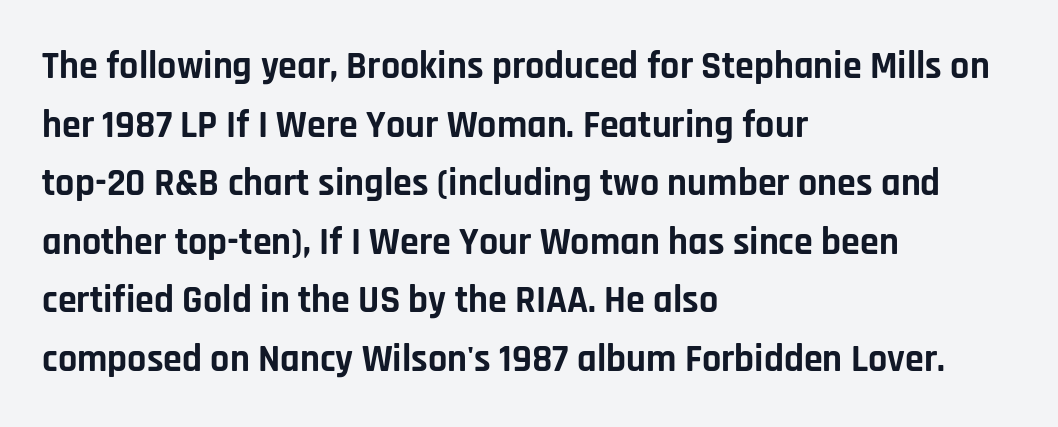
The image shows 38 px bold sans-serif type, upright; set left-aligned, normal line spacing (1.54x), normal letter spacing, not underlined; low stroke contrast and a large x-height.
